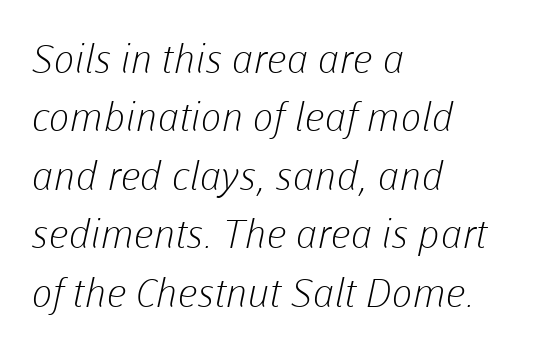
The image shows 40 px light sans-serif type; set left-aligned, normal line spacing (1.46x), normal letter spacing, not underlined; low stroke contrast and a medium x-height.
